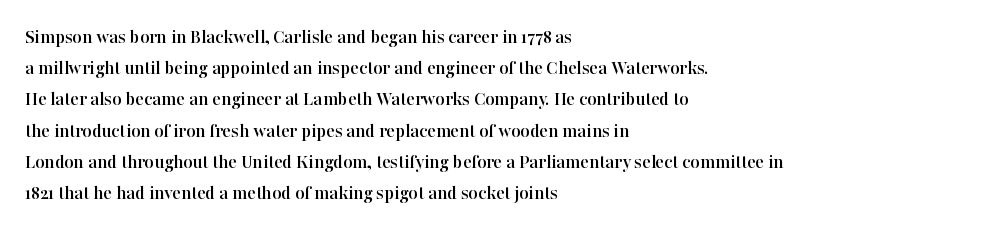
The image shows 20 px text type, upright; set left-aligned, normal line spacing (1.56x), normal letter spacing, not underlined.
